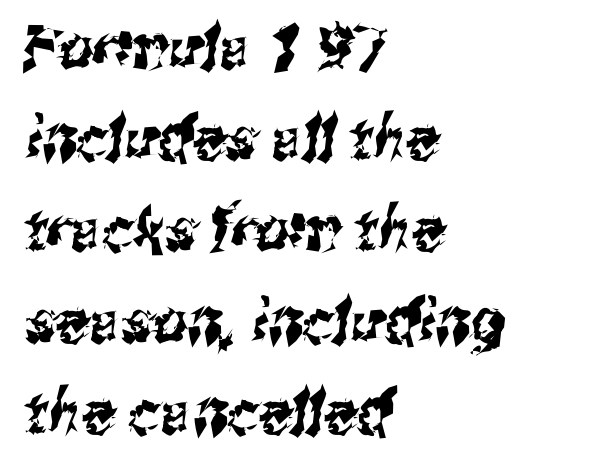
Q: Is the typeface a serif or a sans-serif typeface? A: Sans-serif.
Q: Is the text underlined? A: No.
Q: How is the paragraph aligned? A: Left-aligned.
Q: Is the spacing between letters normal or unusually wide? A: Normal.
Q: Is the spacing between lines tight, normal or loose? A: Normal.
Q: Width (condensed, normal, or wide)? A: Condensed.
Q: Stroke contrast? A: Medium.
Q: x-height? A: Medium.
Q: Monospaced? A: No.
